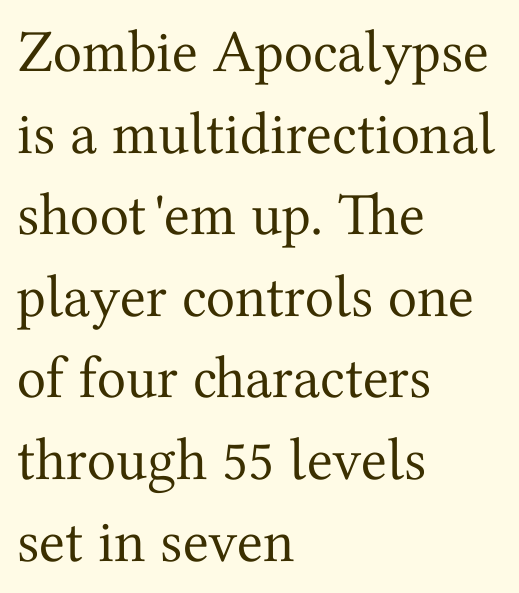
The image shows 60 px regular-weight serif type, upright; set left-aligned, normal line spacing (1.36x), normal letter spacing, not underlined; medium stroke contrast and a medium x-height.
